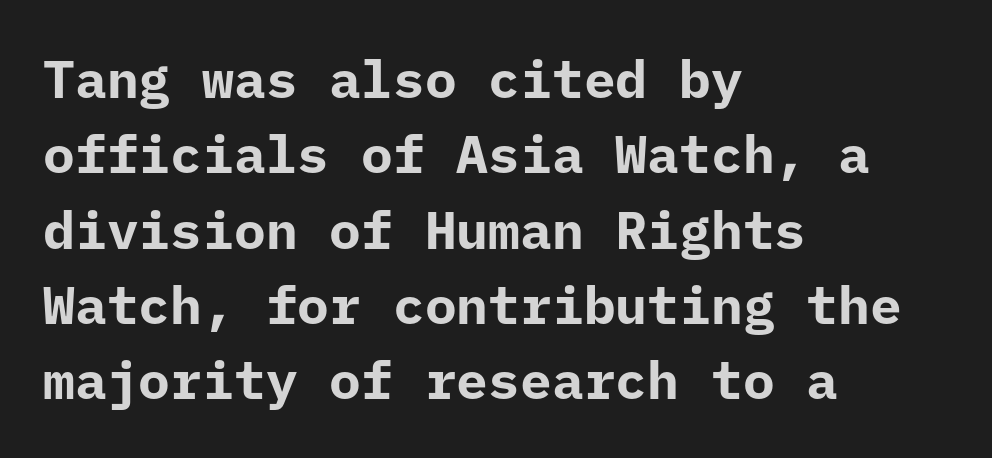
{"serif": "no", "italic": "no", "bold": "yes", "weight": "bold", "width": "normal", "stroke_contrast": "low", "x_height": "medium", "monospaced": "yes", "underline": "no", "align": "left", "line_spacing": "normal", "line_spacing_ratio": 1.42, "letter_spacing": "normal", "letter_spacing_em": 0.0, "glyph_px": 53}
